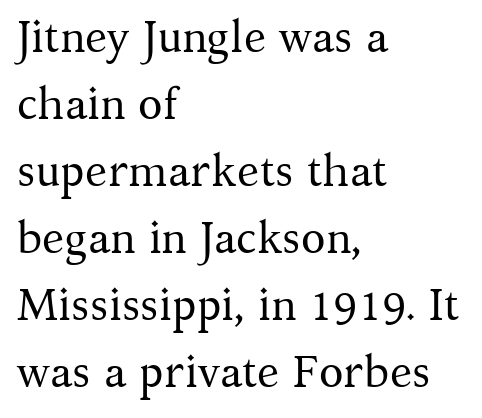
Here the glyphs are tracked normally, forming tight word shapes. Interline gaps are of average width in this sample. Horizontally, the lines are justified to the leading edge only. The face used here is proportionally spaced, like ordinary book or web type. No italicization has been applied; the sample stays upright. Underlining? Definitely not there.
